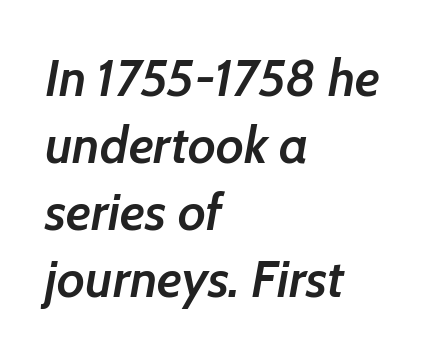
The image shows 52 px semibold type, italic (leaning right); set left-aligned, normal line spacing (1.29x), normal letter spacing, not underlined; low stroke contrast and a medium x-height.
